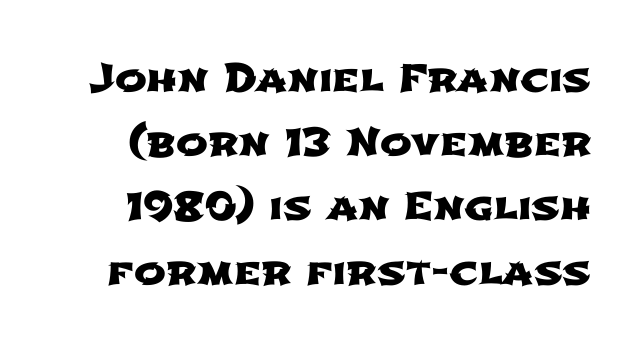
{"serif": "no", "width": "wide", "stroke_contrast": "low", "x_height": "medium", "monospaced": "no", "underline": "no", "line_spacing": "normal", "line_spacing_ratio": 1.69, "letter_spacing": "normal", "letter_spacing_em": 0.0, "glyph_px": 38}
